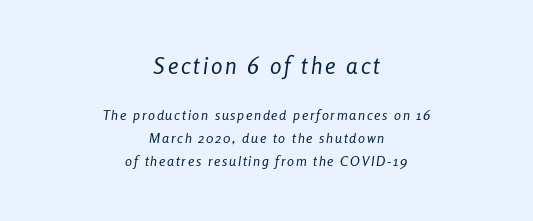
This sample uses an oblique cut, with every glyph tilted off the vertical. No word sits above an underline. The characters are drawn with everyday or finer stroke widths. Every row of glyphs is offset so its center matches the block's center. The line-height multiplier appears to be the usual default.
